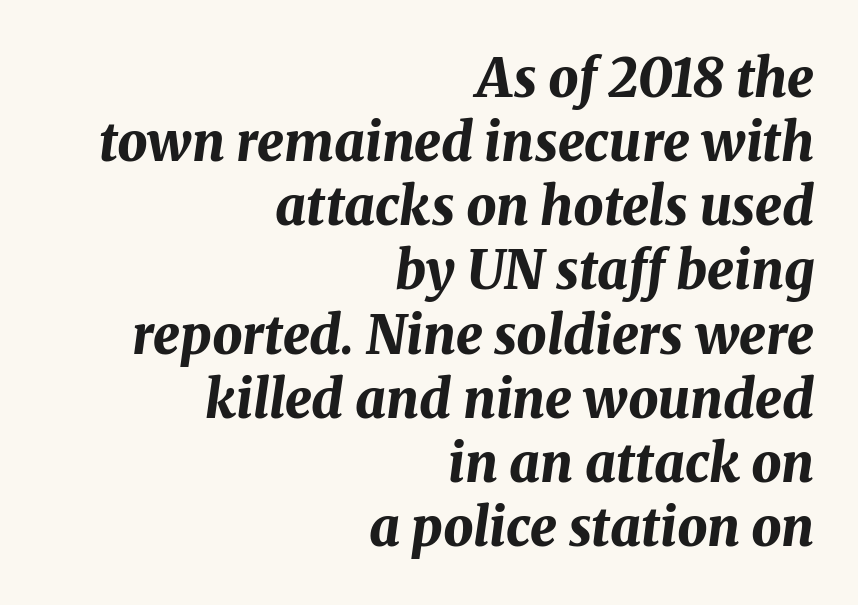
Q: Is the text bold? A: Yes.
Q: Is the text italic (slanted)? A: Yes, it leans right by about 8 degrees.
Q: Is the text underlined? A: No.
Q: How is the paragraph aligned? A: Right-aligned.
Q: Is the spacing between letters normal or unusually wide? A: Normal.
Q: Width (condensed, normal, or wide)? A: Normal.
Q: Stroke contrast? A: Medium.
Q: x-height? A: Medium.
Q: Monospaced? A: No.
